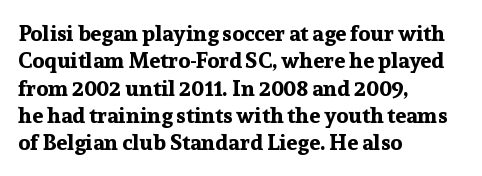
The image shows 22 px bold type, upright; set left-aligned, line spacing 1.24x, normal letter spacing, not underlined.
